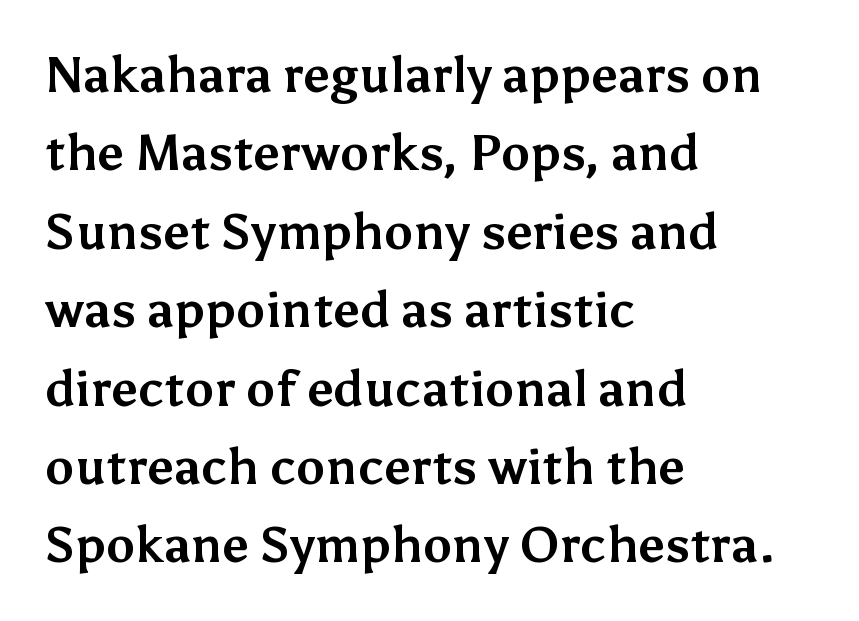
The image shows 49 px bold sans-serif type, upright; set left-aligned, normal line spacing (1.6x), normal letter spacing, not underlined; medium stroke contrast and a medium x-height.
